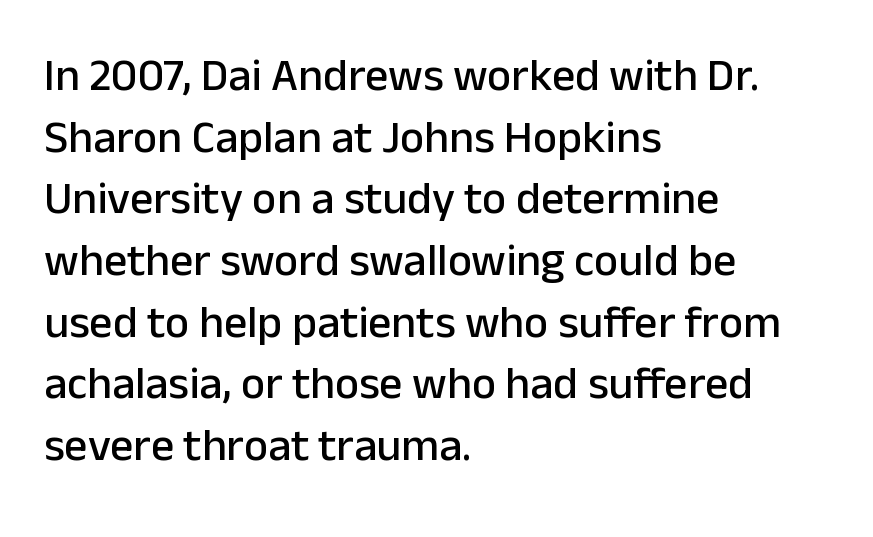
Q: Is the text italic (slanted)? A: No, it is upright.
Q: Is the typeface a serif or a sans-serif typeface? A: Sans-serif.
Q: Is the text underlined? A: No.
Q: How is the paragraph aligned? A: Left-aligned.
Q: Is the spacing between letters normal or unusually wide? A: Normal.
Q: Is the spacing between lines tight, normal or loose? A: Normal.
Q: Width (condensed, normal, or wide)? A: Normal.
Q: Stroke contrast? A: Low.
Q: x-height? A: Medium.
Q: Monospaced? A: No.
